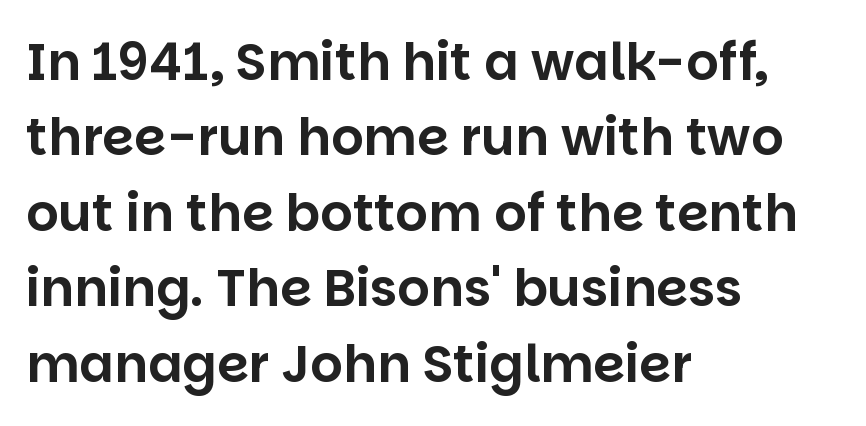
Q: Is the text italic (slanted)? A: No, it is upright.
Q: Is the typeface a serif or a sans-serif typeface? A: Sans-serif.
Q: Is the text underlined? A: No.
Q: How is the paragraph aligned? A: Left-aligned.
Q: Is the spacing between letters normal or unusually wide? A: Normal.
Q: Is the spacing between lines tight, normal or loose? A: Normal.
Q: Width (condensed, normal, or wide)? A: Normal.
Q: Stroke contrast? A: Low.
Q: x-height? A: Large.
Q: Monospaced? A: No.
